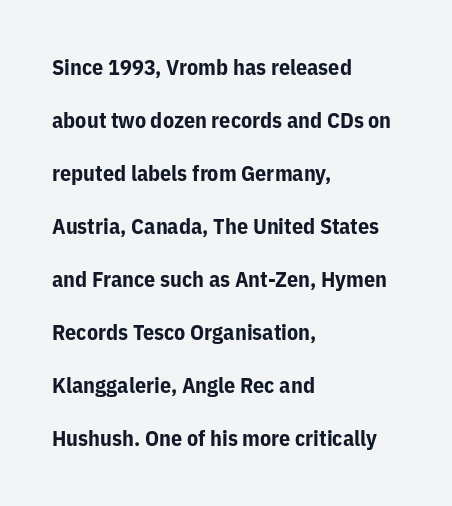
{"italic": "no", "bold": "yes", "underline": "no", "align": "left", "line_spacing": "loose", "line_spacing_ratio": 2.41, "letter_spacing": "normal", "letter_spacing_em": 0.0, "glyph_px": 22}
